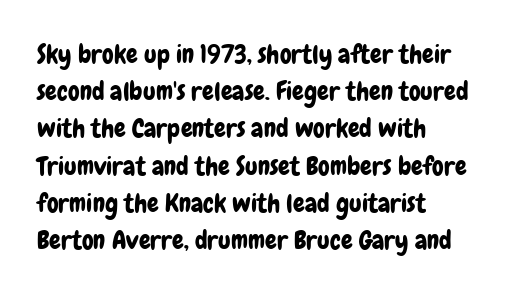
The image shows 26 px text type, upright; set left-aligned, normal line spacing (1.43x), normal letter spacing, not underlined.
